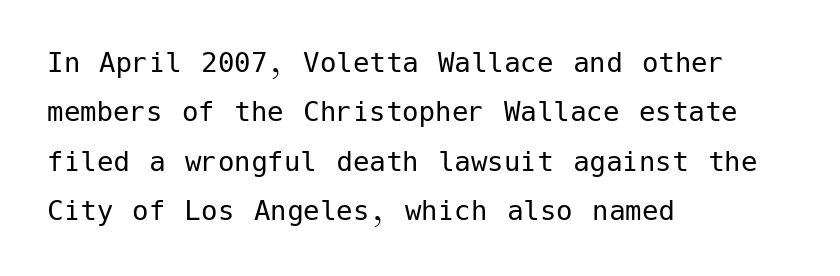
Q: Is the text bold? A: No.
Q: Is the text italic (slanted)? A: No, it is upright.
Q: Is the typeface a serif or a sans-serif typeface? A: Sans-serif.
Q: Is the text underlined? A: No.
Q: How is the paragraph aligned? A: Left-aligned.
Q: Is the spacing between letters normal or unusually wide? A: Normal.
Q: Is the spacing between lines tight, normal or loose? A: Normal.
Q: Width (condensed, normal, or wide)? A: Normal.
Q: Stroke contrast? A: Low.
Q: x-height? A: Medium.
